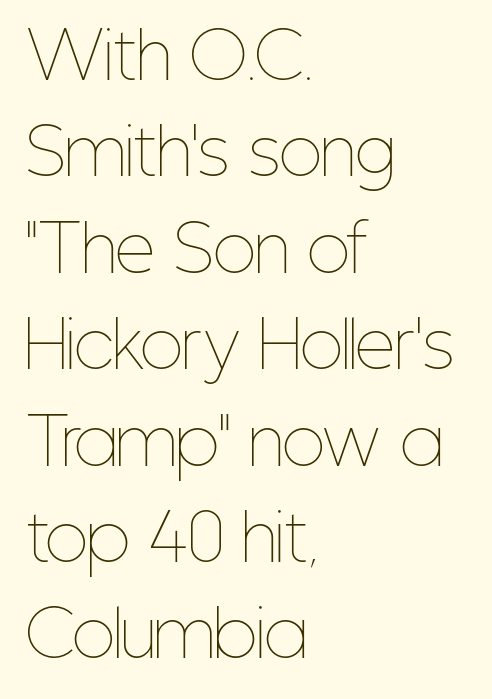
Q: Is the text bold? A: No.
Q: Is the text italic (slanted)? A: No, it is upright.
Q: Is the text underlined? A: No.
Q: How is the paragraph aligned? A: Left-aligned.
Q: Is the spacing between letters normal or unusually wide? A: Normal.
Q: Is the spacing between lines tight, normal or loose? A: Normal.
Q: Width (condensed, normal, or wide)? A: Condensed.
Q: Stroke contrast? A: Low.
Q: x-height? A: Medium.
Q: Monospaced? A: No.
